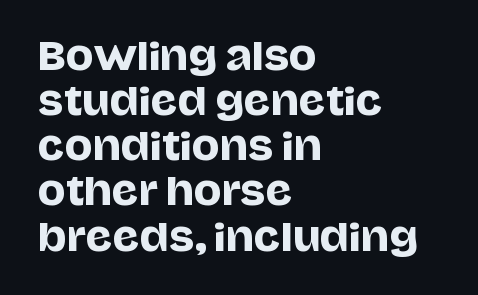
The image shows 37 px sans-serif type, upright; set left-aligned, line spacing 1.22x, normal letter spacing, not underlined; low stroke contrast and a large x-height.
